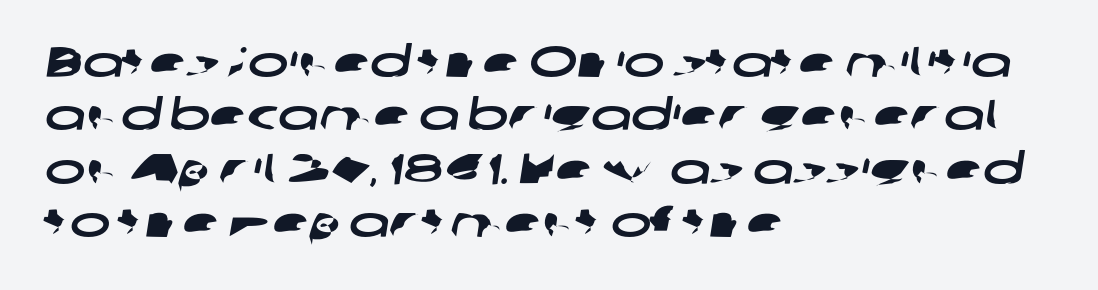
Q: Is the typeface a serif or a sans-serif typeface? A: Sans-serif.
Q: Is the text underlined? A: No.
Q: How is the paragraph aligned? A: Left-aligned.
Q: Is the spacing between letters normal or unusually wide? A: Normal.
Q: Width (condensed, normal, or wide)? A: Wide.
Q: Stroke contrast? A: Low.
Q: x-height? A: Medium.
Q: Monospaced? A: No.
